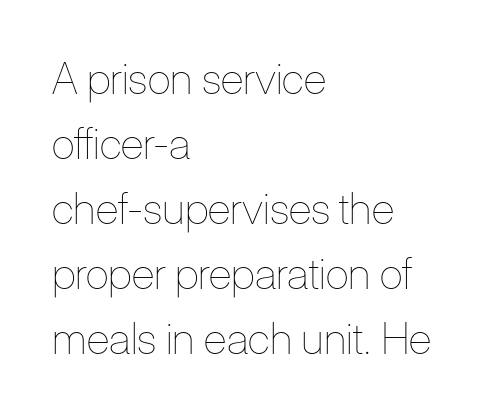
The image shows 43 px thin, condensed type, upright; set left-aligned, normal line spacing (1.51x), normal letter spacing, not underlined; low stroke contrast and a medium x-height.
